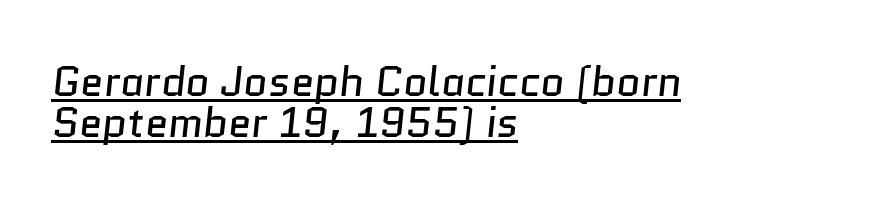
{"serif": "no", "bold": "no", "weight": "regular", "width": "normal", "stroke_contrast": "low", "x_height": "medium", "monospaced": "no", "underline": "yes", "align": "left", "line_spacing": "tight", "line_spacing_ratio": 0.98, "letter_spacing": "normal", "letter_spacing_em": 0.0, "glyph_px": 42}
